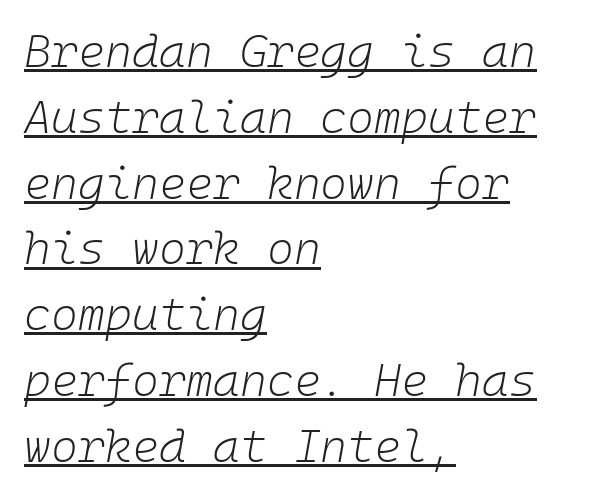
The image shows 46 px light type, italic (leaning right), monospaced; set left-aligned, normal line spacing (1.43x), normal letter spacing, underlined; low stroke contrast and a medium x-height.
